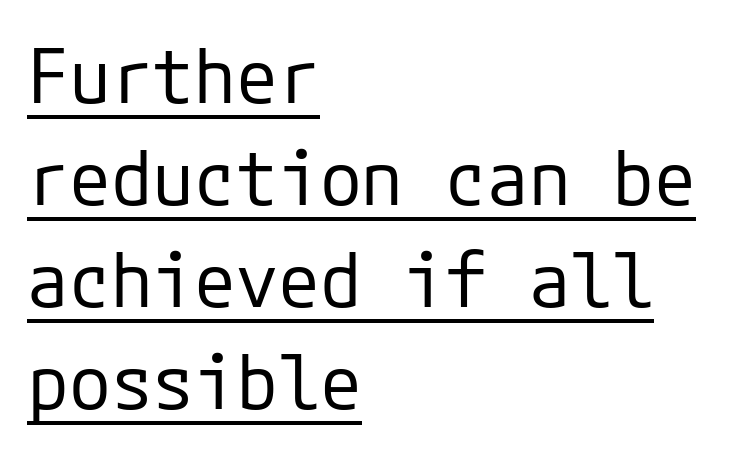
The characters display no serif detailing; their extremities are plain. You can tell it's not italic because the verticals are truly vertical. Standard letterfit; no display-style spreading of the glyphs. Successive baselines arrive at the customary interval. Every word sits above its own underline.
